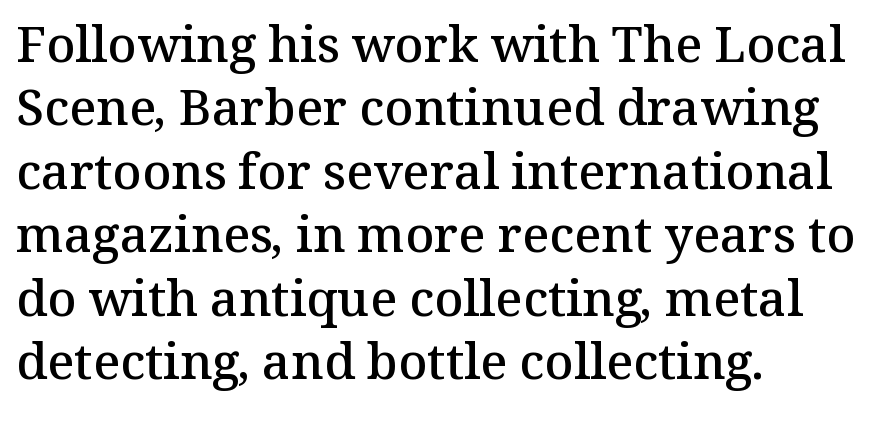
{"serif": "yes", "italic": "no", "bold": "semi", "weight": "semibold", "width": "normal", "stroke_contrast": "medium", "x_height": "medium", "monospaced": "no", "underline": "no", "align": "left", "line_spacing": "normal", "line_spacing_ratio": 1.27, "letter_spacing": "normal", "letter_spacing_em": 0.0, "glyph_px": 50}
